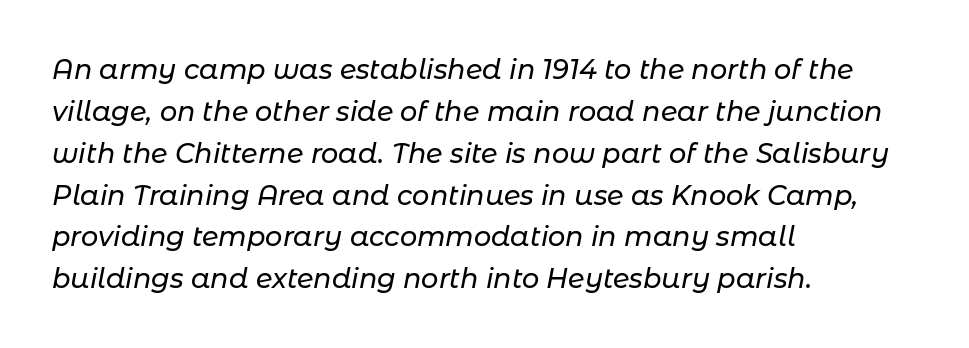
The compositor pushed each line to the left boundary. There's an unmistakable incline to the writing here. A typesetter would call this zero additional tracking. Does the leading feel generous? No, just average.
